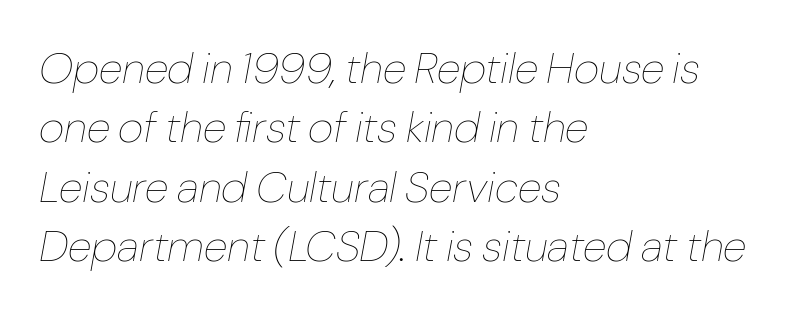
{"italic": "yes", "lean": "right", "slant_degrees": 10, "bold": "no", "weight": "thin", "width": "normal", "stroke_contrast": "low", "x_height": "medium", "monospaced": "no", "underline": "no", "align": "left", "line_spacing": "normal", "line_spacing_ratio": 1.35, "letter_spacing": "normal", "letter_spacing_em": 0.0, "glyph_px": 44}
